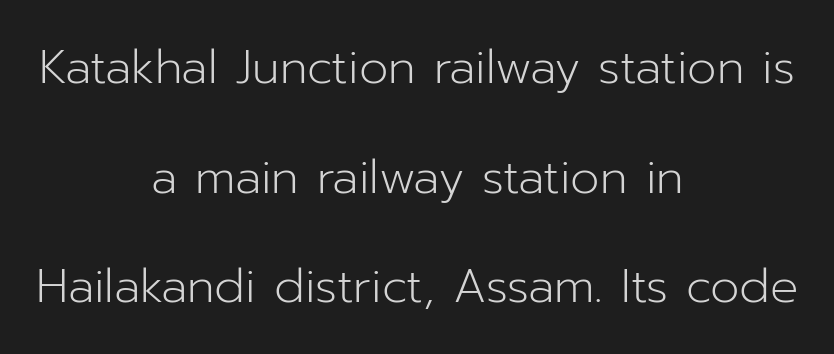
Q: Is the text bold? A: No.
Q: Is the text italic (slanted)? A: No, it is upright.
Q: Is the typeface a serif or a sans-serif typeface? A: Sans-serif.
Q: Is the text underlined? A: No.
Q: How is the paragraph aligned? A: Centered.
Q: Is the spacing between letters normal or unusually wide? A: Normal.
Q: Is the spacing between lines tight, normal or loose? A: Loose.
Q: Width (condensed, normal, or wide)? A: Normal.
Q: Stroke contrast? A: Low.
Q: x-height? A: Medium.
Q: Monospaced? A: No.
